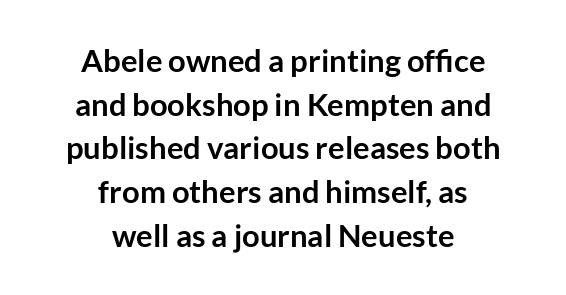
Q: Is the text bold? A: Yes.
Q: Is the text italic (slanted)? A: No, it is upright.
Q: Is the typeface a serif or a sans-serif typeface? A: Sans-serif.
Q: Is the text underlined? A: No.
Q: How is the paragraph aligned? A: Centered.
Q: Is the spacing between letters normal or unusually wide? A: Normal.
Q: Is the spacing between lines tight, normal or loose? A: Normal.
Q: Width (condensed, normal, or wide)? A: Normal.
Q: Stroke contrast? A: Low.
Q: x-height? A: Medium.
Q: Monospaced? A: No.
